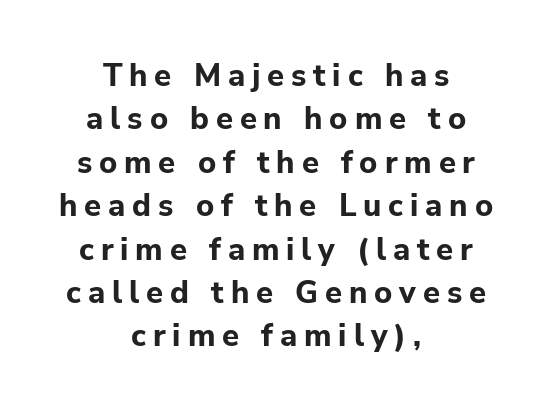
The image shows 31 px bold sans-serif type, upright; set centered, normal line spacing (1.4x), unusually wide letter spacing (+0.22 em), not underlined; low stroke contrast and a medium x-height.
